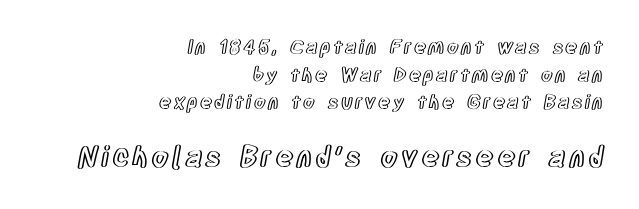
A typesetter would call this proportional, since set widths differ per character. The specimen omits any rule beneath the text block's lines. This sample keeps an unexceptional amount of space between lines.
